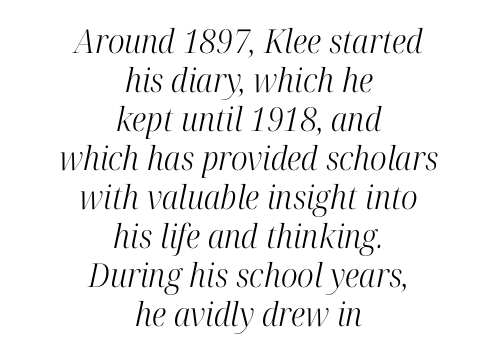
{"serif": "yes", "italic": "yes", "lean": "right", "slant_degrees": 12, "bold": "no", "weight": "light", "width": "condensed", "stroke_contrast": "high", "x_height": "medium", "monospaced": "no", "underline": "no", "align": "center", "line_spacing_ratio": 1.18, "letter_spacing": "normal", "letter_spacing_em": 0.0, "glyph_px": 33}
